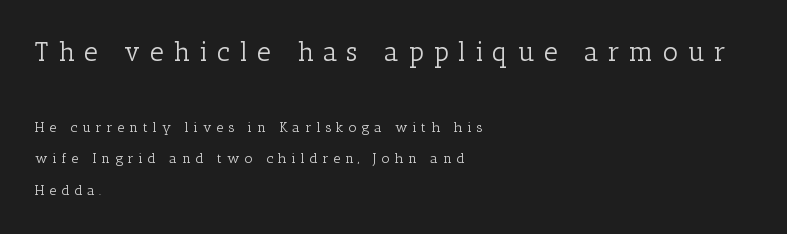
Q: Is the text bold? A: No.
Q: Is the text italic (slanted)? A: No, it is upright.
Q: Is the text underlined? A: No.
Q: How is the paragraph aligned? A: Left-aligned.
Q: Is the spacing between letters normal or unusually wide? A: Unusually wide.
Q: Is the spacing between lines tight, normal or loose? A: Loose.
Q: Which block of text is set in a larger size, the first (top) or the second (bottom)? A: The first (top) one.
